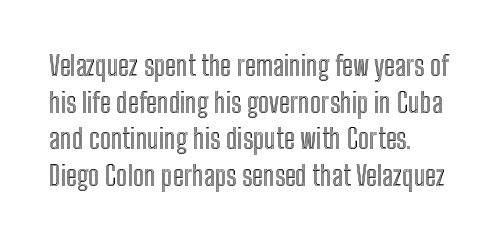
{"italic": "no", "underline": "no", "align": "left", "line_spacing": "normal", "line_spacing_ratio": 1.36, "letter_spacing": "normal", "letter_spacing_em": 0.0, "glyph_px": 27}
